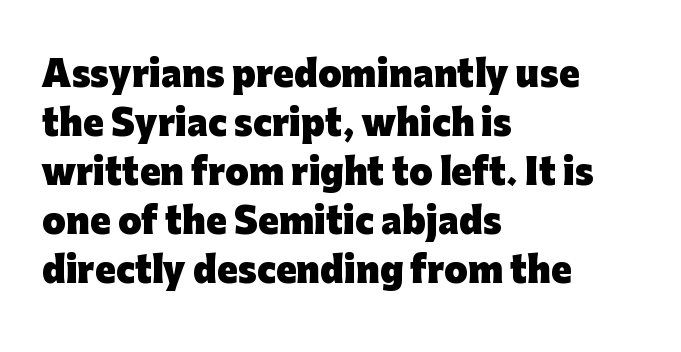
The image shows 34 px heavy sans-serif type, upright; set left-aligned, normal line spacing (1.44x), normal letter spacing, not underlined; low stroke contrast and a medium x-height.
